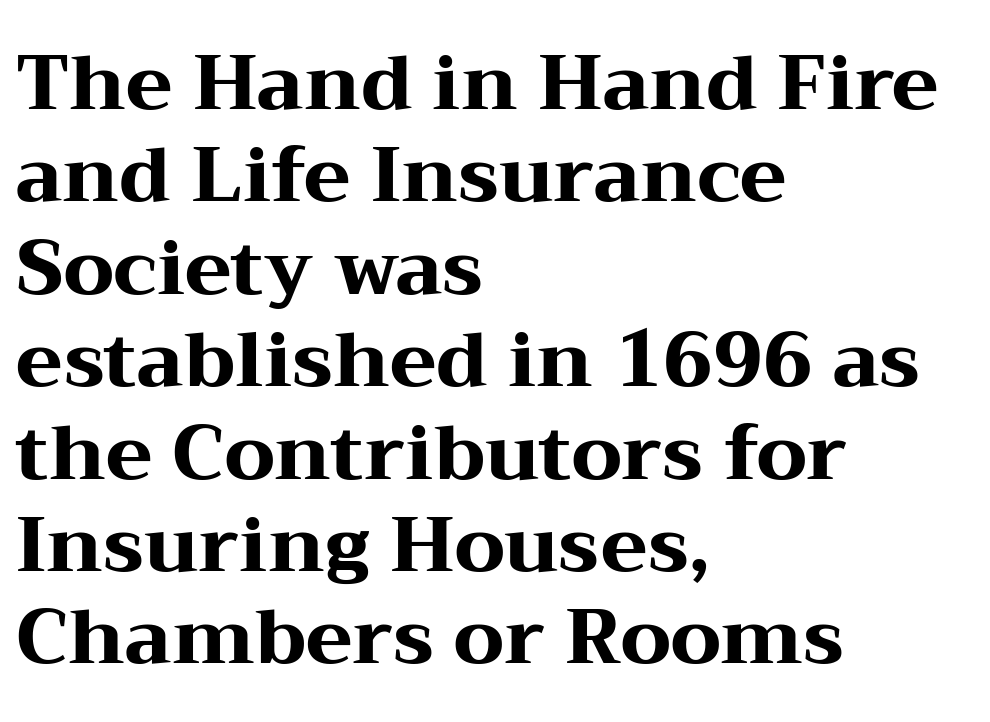
The image shows 77 px heavy, wide serif type, upright; set left-aligned, line spacing 1.2x, normal letter spacing, not underlined; medium stroke contrast and a medium x-height.
